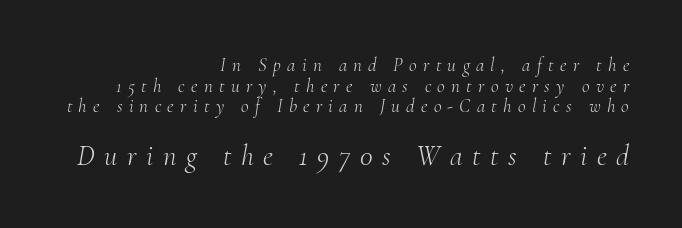
The image shows 29 px light serif type, italic (leaning right); set right-aligned, tight line spacing (1.09x), unusually wide letter spacing (+0.33 em), not underlined; the second (bottom) block is 1.53x larger; medium stroke contrast and a small x-height.
